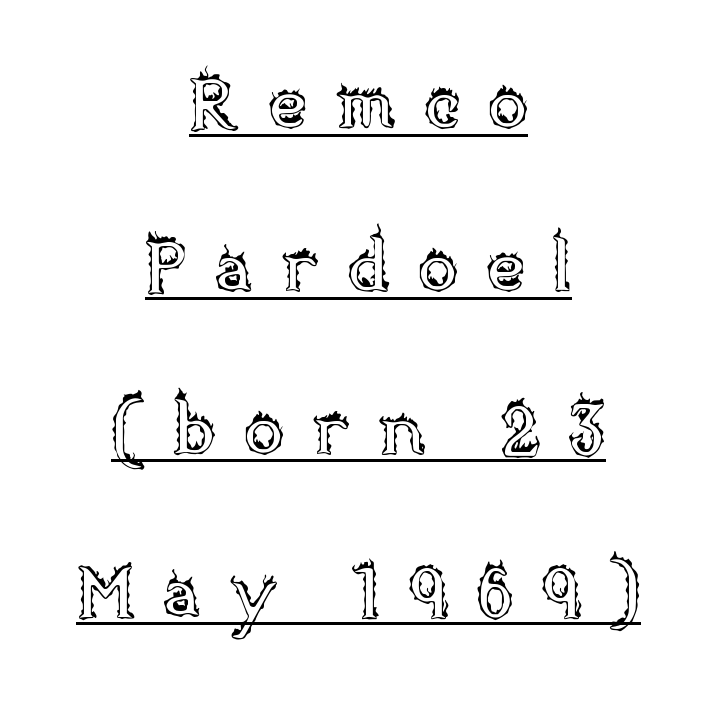
The image shows 73 px text type, upright; set centered, loose line spacing (2.23x), unusually wide letter spacing (+0.38 em), underlined; a large x-height.
